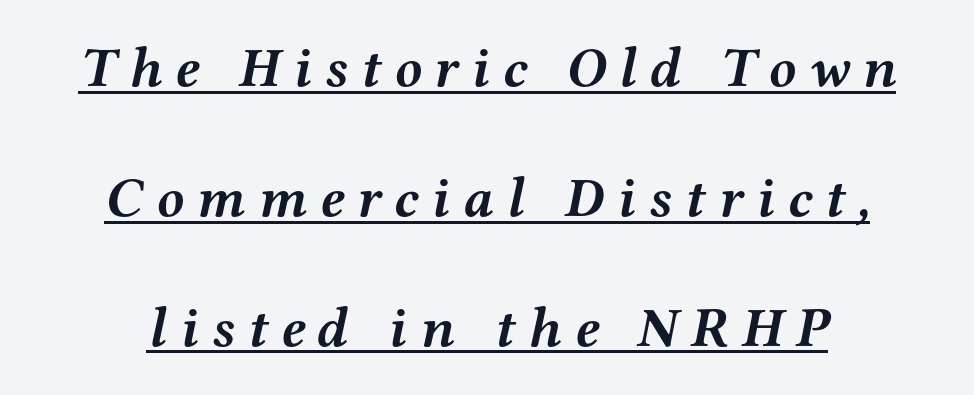
The designer went with a serif here, giving each stem small feet. The compositor balanced each line on the midline. Tracking value appears strongly positive — letters spread wide. Rows of type keep a wide berth in the vertical direction.
